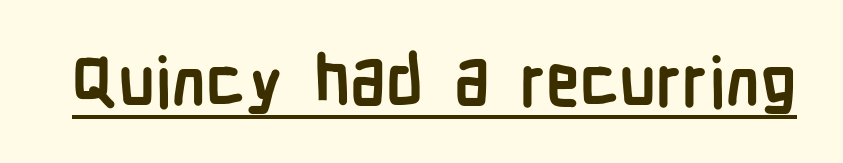
{"serif": "no", "italic": "no", "bold": "yes", "weight": "semibold", "width": "condensed", "stroke_contrast": "low", "x_height": "medium", "monospaced": "no", "underline": "yes", "letter_spacing": "normal", "letter_spacing_em": 0.0, "glyph_px": 68}
